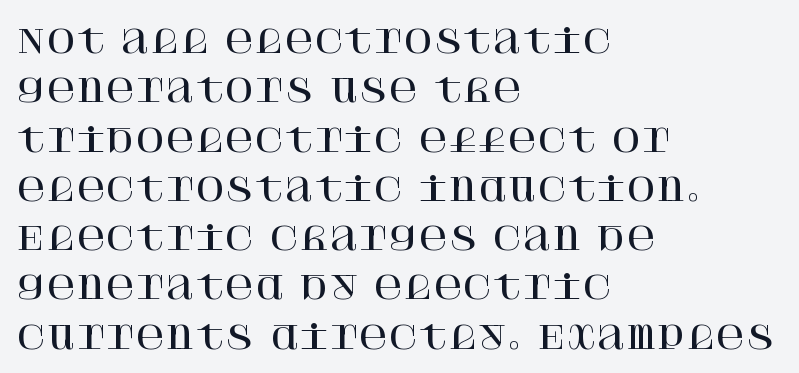
The image shows 32 px serif type, upright; set left-aligned, normal line spacing (1.54x), normal letter spacing, not underlined; high stroke contrast and a large x-height.
